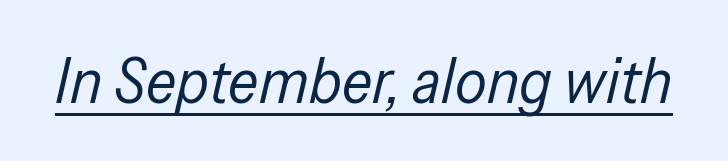
Q: Is the text bold? A: No.
Q: Is the text italic (slanted)? A: Yes, it leans right by about 13 degrees.
Q: Is the text underlined? A: Yes.
Q: Is the spacing between letters normal or unusually wide? A: Normal.
Q: Width (condensed, normal, or wide)? A: Condensed.
Q: Stroke contrast? A: Low.
Q: x-height? A: Medium.
Q: Monospaced? A: No.
